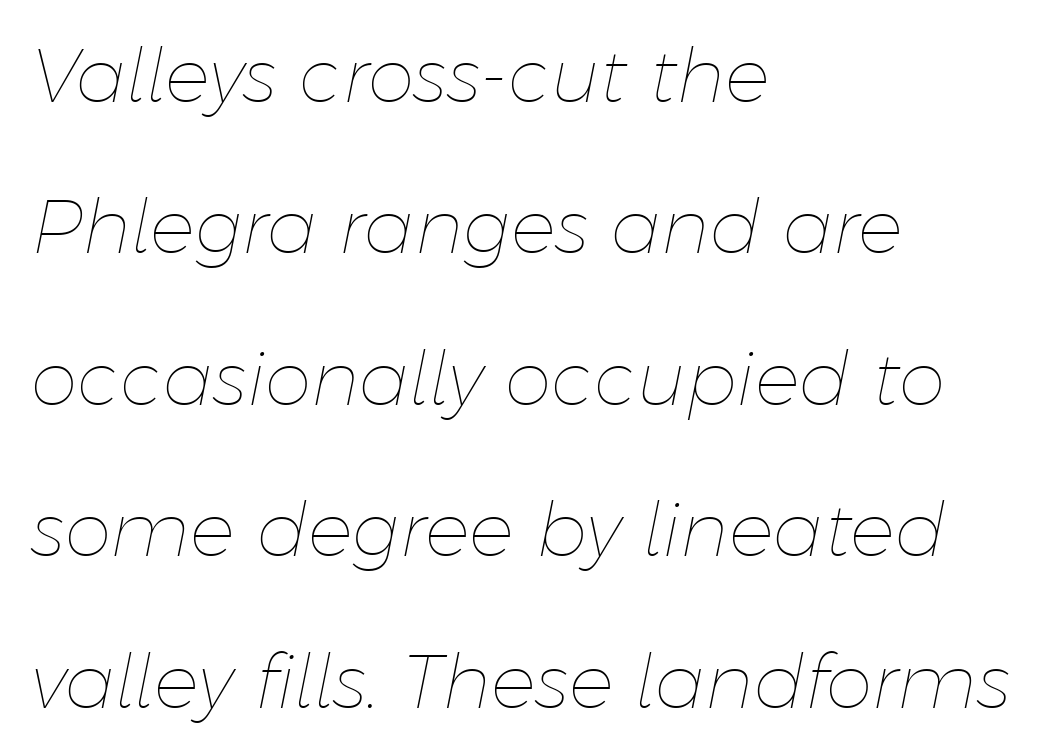
The font sits on the lighter half of the weight spectrum, regular included. Airy leading. The rendering uses natural spacing where letterforms have individual widths. No word sits above an underline. The type is set solid horizontally, with unmodified tracking.
